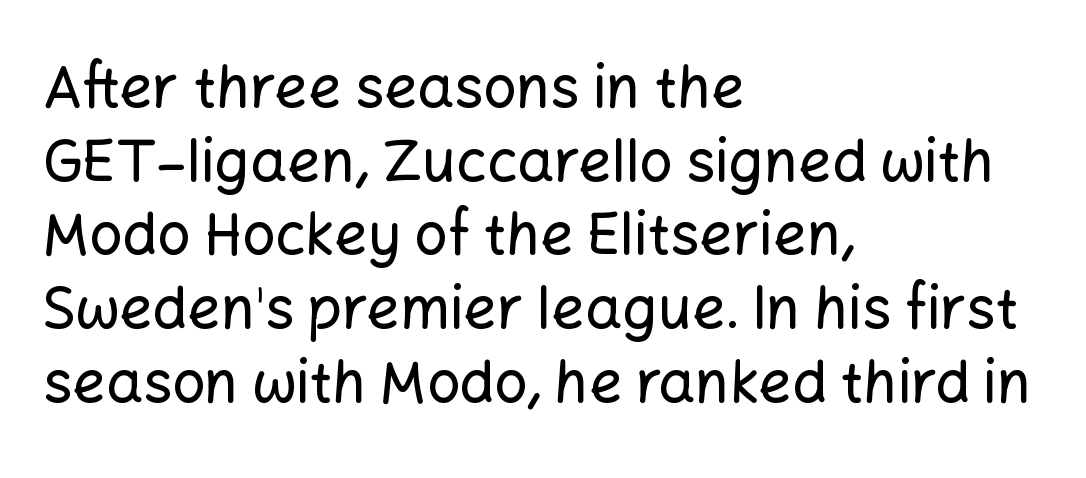
Q: Is the text italic (slanted)? A: No, it is upright.
Q: Is the typeface a serif or a sans-serif typeface? A: Sans-serif.
Q: Is the text underlined? A: No.
Q: How is the paragraph aligned? A: Left-aligned.
Q: Is the spacing between letters normal or unusually wide? A: Normal.
Q: Is the spacing between lines tight, normal or loose? A: Normal.
Q: Width (condensed, normal, or wide)? A: Normal.
Q: Stroke contrast? A: Low.
Q: x-height? A: Medium.
Q: Monospaced? A: No.
